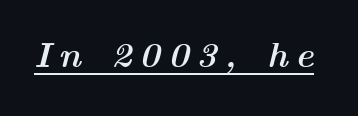
The image shows 35 px semibold, wide type, italic (leaning right); set unusually wide letter spacing (+0.22 em), underlined; medium stroke contrast and a medium x-height.
